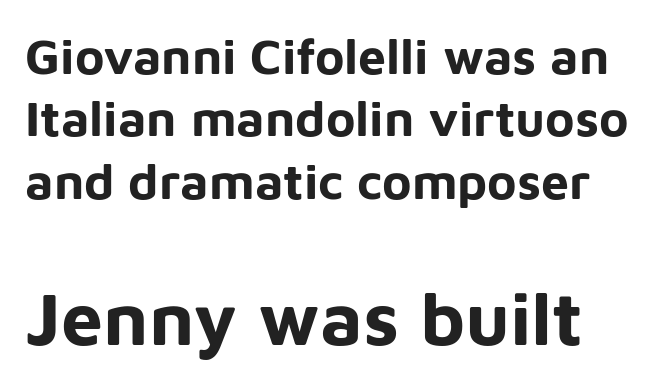
Proportional: the letters do not fall into vertical columns. The tracking reads as untouched default to a designer's eye. A clean baseline with only descenders dipping below it. Character size in the trailing block exceeds that of the leading block. You can tell from the bare stems that sans-serif type was used.
